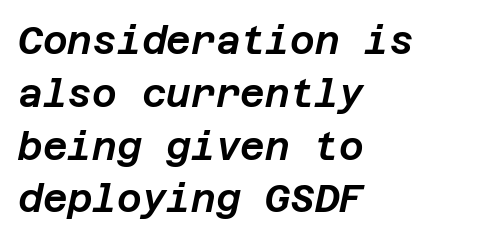
The image shows 38 px text type, italic (leaning right); set left-aligned, normal line spacing (1.39x), normal letter spacing, not underlined; low stroke contrast and a large x-height.
